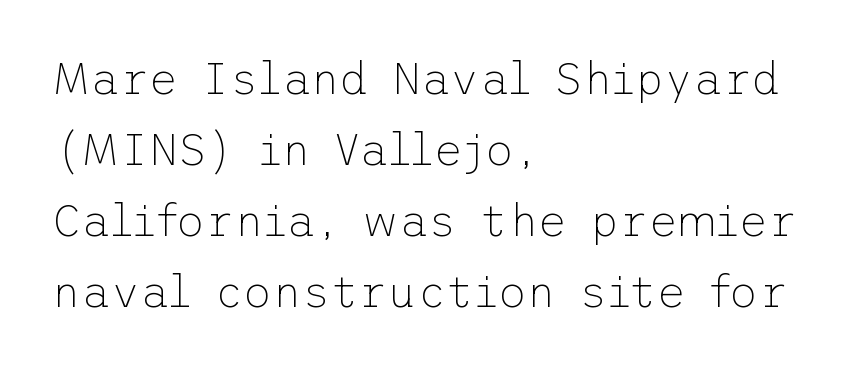
The strokes are not fattened; the text isn't bold. These lines keep a tight, regular rhythm from letter to letter. Tall strokes in this sample are plumb rather than angled. This sample uses a sans-serif face.
